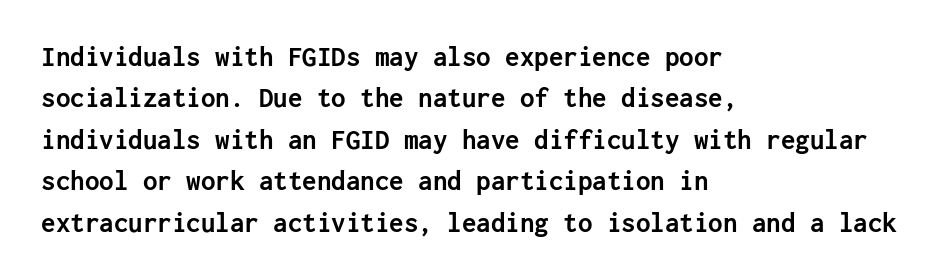
Weight: bold. Layout note: lines flush left. Look at the tracking — it's just the regular setting, nothing added. Evenly set lines give the paragraph a standard silhouette.
